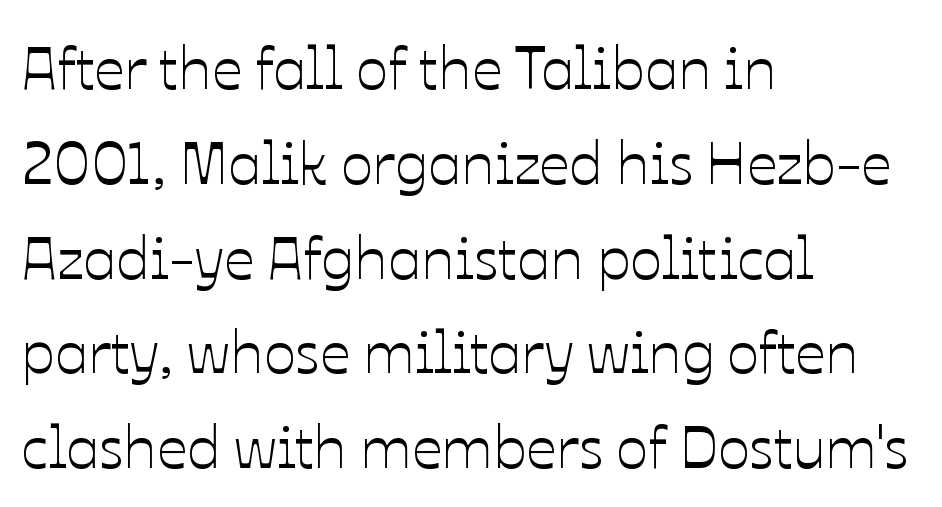
{"italic": "no", "width": "normal", "stroke_contrast": "low", "x_height": "medium", "monospaced": "no", "underline": "no", "align": "left", "line_spacing": "normal", "line_spacing_ratio": 1.58, "letter_spacing": "normal", "letter_spacing_em": 0.0, "glyph_px": 60}
